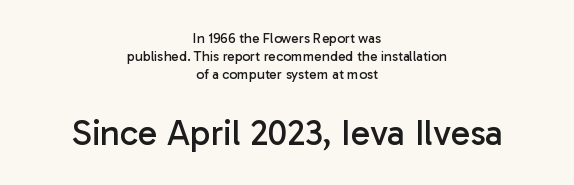
Think of a printed novel: that variable character pitch is what you see here. The letters stand upright; this is a roman face. Decoration check: the copy has no underline. Visually the block forms a symmetrical silhouette, jagged on both flanks. The face used here appears at its bigger size in the lower chunk.
